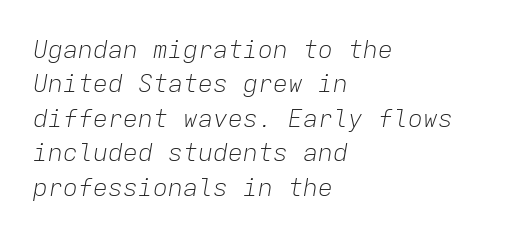
The image shows 25 px text type, italic (leaning right); set left-aligned, normal line spacing (1.38x), normal letter spacing, not underlined.
